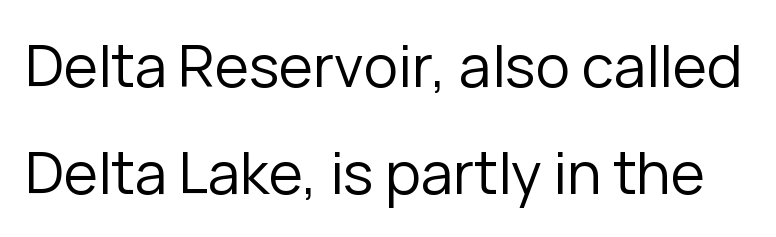
{"serif": "no", "italic": "no", "bold": "no", "weight": "regular", "width": "normal", "stroke_contrast": "low", "x_height": "medium", "monospaced": "no", "underline": "no", "line_spacing_ratio": 1.84, "letter_spacing": "normal", "letter_spacing_em": 0.0, "glyph_px": 58}
